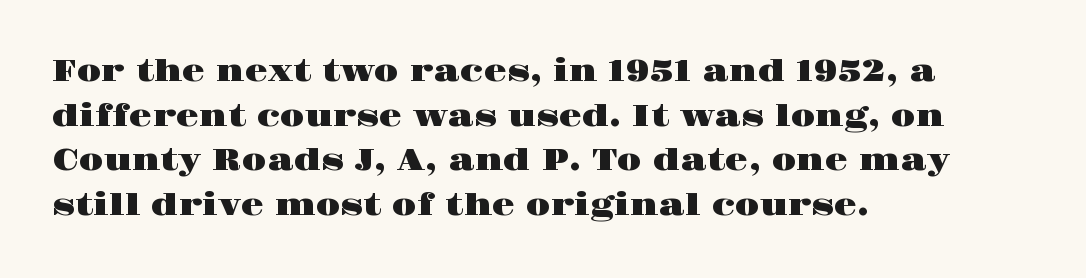
{"serif": "yes", "italic": "no", "width": "wide", "stroke_contrast": "high", "x_height": "large", "monospaced": "no", "underline": "no", "align": "left", "line_spacing": "normal", "line_spacing_ratio": 1.49, "letter_spacing": "normal", "letter_spacing_em": 0.0, "glyph_px": 30}
